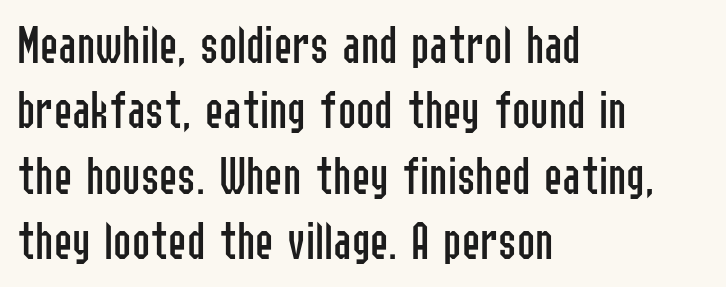
{"serif": "no", "italic": "no", "bold": "no", "weight": "regular", "width": "condensed", "stroke_contrast": "low", "x_height": "medium", "monospaced": "no", "underline": "no", "align": "left", "line_spacing_ratio": 1.19, "letter_spacing": "normal", "letter_spacing_em": 0.0, "glyph_px": 55}
